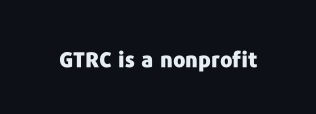
The letterforms sit shoulder to shoulder at normal distance. These lines were composed using upright roman letters. Check the space under the baseline: it is left empty. The sample has been set heavy, in full bold.
